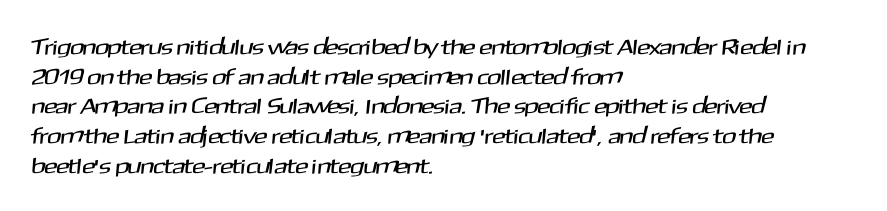
The image shows 22 px text type; set left-aligned, normal line spacing (1.35x), normal letter spacing, not underlined.
